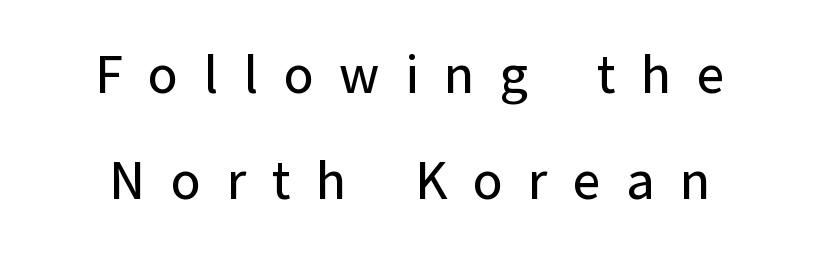
The image shows 54 px sans-serif type, upright; set centered, loose line spacing (1.96x), unusually wide letter spacing (+0.47 em), not underlined; low stroke contrast and a medium x-height.
